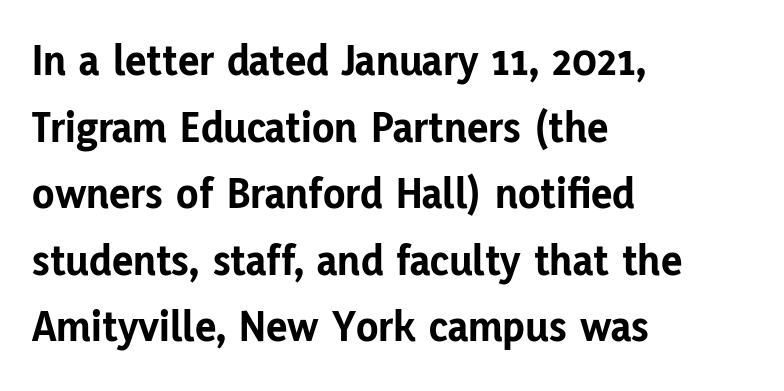
Words appear dense and cohesive because spacing is normal. I'd describe the lettering as bold — thick and assertive. Every stem runs plumb, perpendicular to the baseline. Layout note: lines flush left.
